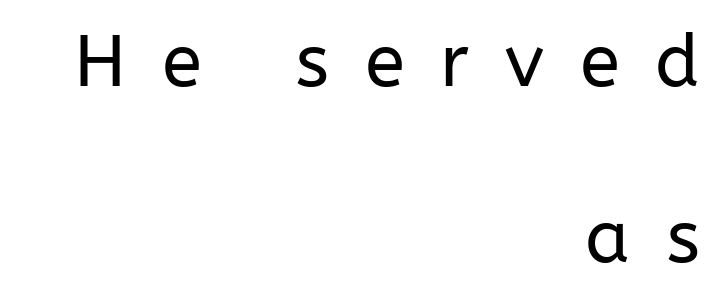
{"serif": "no", "italic": "no", "bold": "no", "weight": "regular", "width": "normal", "stroke_contrast": "low", "x_height": "medium", "monospaced": "no", "underline": "no", "align": "right", "line_spacing": "loose", "line_spacing_ratio": 2.41, "letter_spacing": "wide", "letter_spacing_em": 0.49, "glyph_px": 73}
